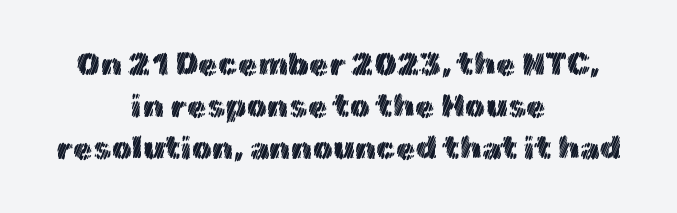
Q: Is the text italic (slanted)? A: No, it is upright.
Q: Is the text underlined? A: No.
Q: How is the paragraph aligned? A: Centered.
Q: Is the spacing between letters normal or unusually wide? A: Normal.
Q: Is the spacing between lines tight, normal or loose? A: Normal.
Q: Width (condensed, normal, or wide)? A: Normal.
Q: x-height? A: Medium.
Q: Monospaced? A: No.
